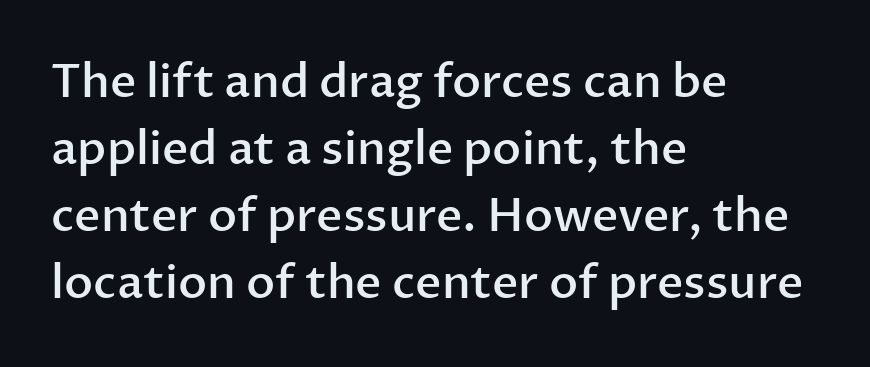
Q: Is the text bold? A: Semi-bold.
Q: Is the text italic (slanted)? A: No, it is upright.
Q: Is the typeface a serif or a sans-serif typeface? A: Sans-serif.
Q: Is the text underlined? A: No.
Q: How is the paragraph aligned? A: Left-aligned.
Q: Is the spacing between letters normal or unusually wide? A: Normal.
Q: Is the spacing between lines tight, normal or loose? A: Normal.
Q: Width (condensed, normal, or wide)? A: Normal.
Q: Stroke contrast? A: Low.
Q: x-height? A: Medium.
Q: Monospaced? A: No.
